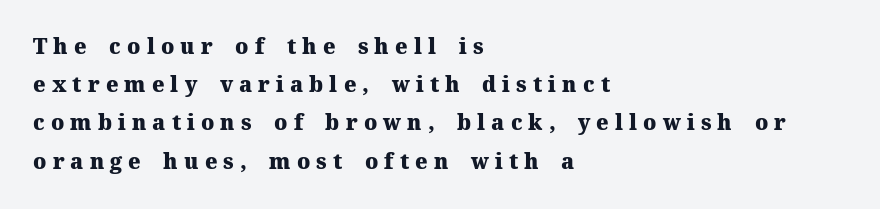
The image shows 21 px bold type, upright; set left-aligned, line spacing 1.82x, unusually wide letter spacing (+0.29 em), not underlined.
